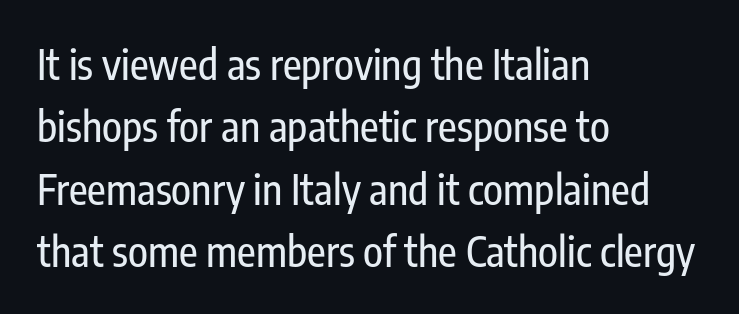
The image shows 41 px condensed sans-serif type, upright; set left-aligned, normal line spacing (1.52x), normal letter spacing, not underlined; low stroke contrast and a medium x-height.
